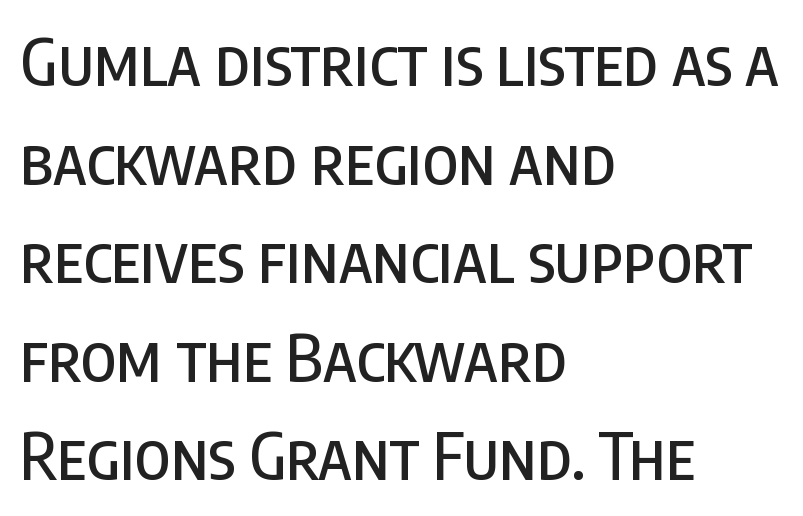
The image shows 64 px condensed sans-serif type, upright; set left-aligned, normal line spacing (1.54x), normal letter spacing, not underlined; low stroke contrast and a large x-height.
